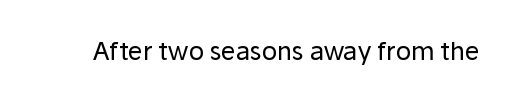
{"italic": "no", "bold": "no", "underline": "no", "letter_spacing": "normal", "letter_spacing_em": 0.0, "glyph_px": 25}
